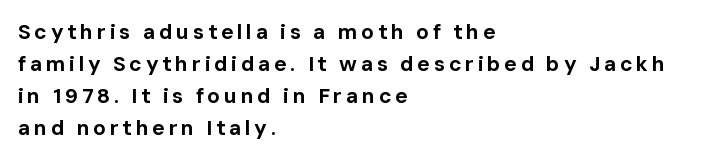
Glance below the letters and you will spot only blank space. The setting favours the left margin, as ordinary paragraphs usually do. Caption: bold face, heavy strokes. Is there much room between lines? A standard amount, neither cramped nor airy. This sample uses an upright cut, with every glyph sitting square on the baseline.
